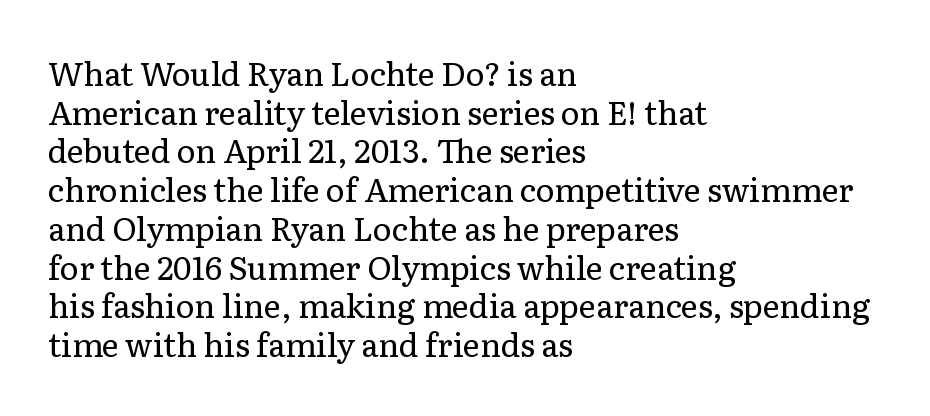
{"serif": "yes", "italic": "no", "bold": "no", "weight": "regular", "width": "normal", "stroke_contrast": "low", "x_height": "medium", "monospaced": "no", "underline": "no", "align": "left", "line_spacing_ratio": 1.21, "letter_spacing": "normal", "letter_spacing_em": 0.0, "glyph_px": 32}
